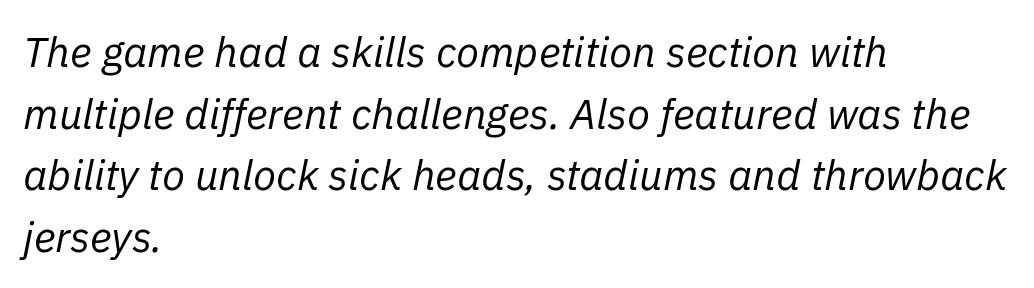
{"italic": "yes", "lean": "right", "slant_degrees": 11, "bold": "no", "weight": "regular", "width": "normal", "stroke_contrast": "low", "x_height": "medium", "monospaced": "no", "underline": "no", "align": "left", "line_spacing": "normal", "line_spacing_ratio": 1.47, "letter_spacing": "normal", "letter_spacing_em": 0.0, "glyph_px": 42}
